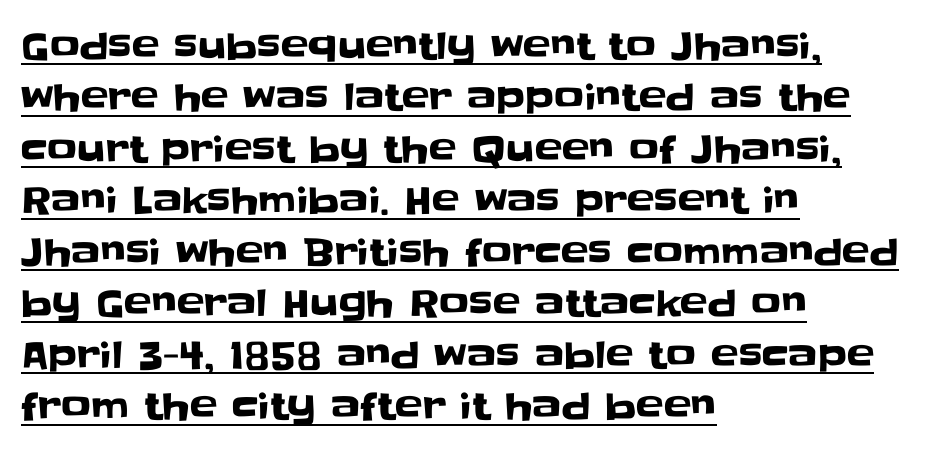
The image shows 37 px sans-serif type, upright; set left-aligned, normal line spacing (1.39x), normal letter spacing, underlined; low stroke contrast and a large x-height.
